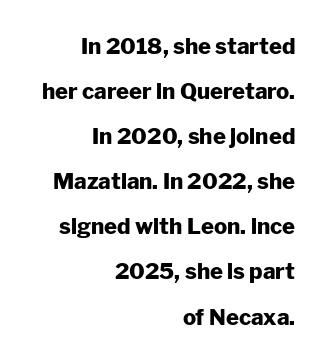
Q: Is the text bold? A: Yes.
Q: Is the text italic (slanted)? A: No, it is upright.
Q: Is the text underlined? A: No.
Q: How is the paragraph aligned? A: Right-aligned.
Q: Is the spacing between letters normal or unusually wide? A: Normal.
Q: Is the spacing between lines tight, normal or loose? A: Loose.
